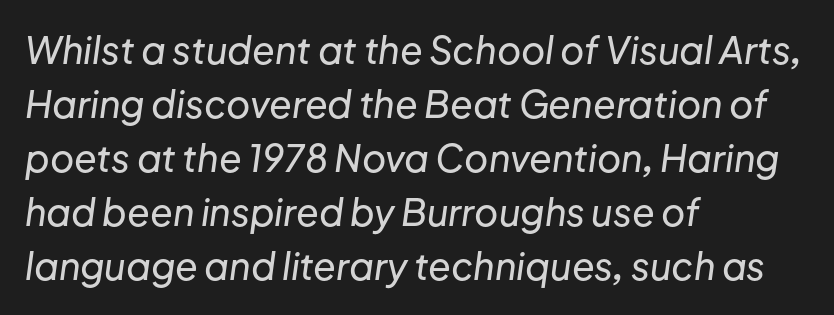
{"italic": "yes", "lean": "right", "slant_degrees": 8, "width": "normal", "stroke_contrast": "low", "x_height": "medium", "monospaced": "no", "underline": "no", "align": "left", "line_spacing": "normal", "line_spacing_ratio": 1.46, "letter_spacing": "normal", "letter_spacing_em": 0.0, "glyph_px": 37}
